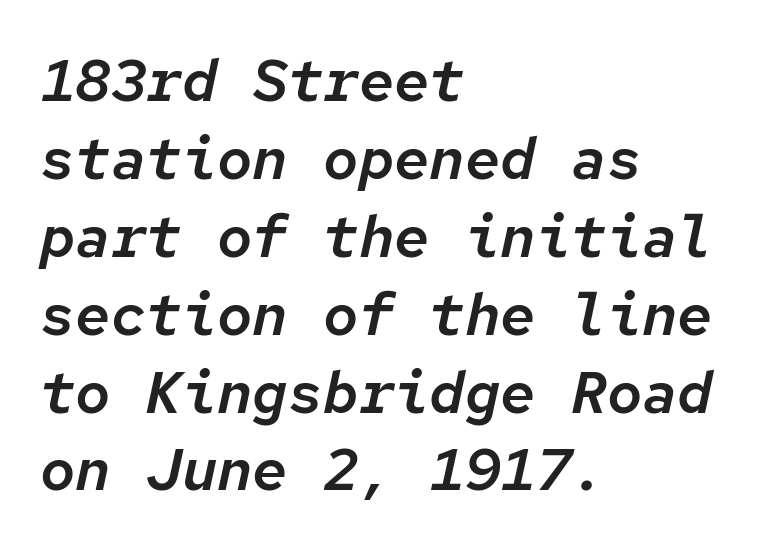
{"italic": "yes", "lean": "right", "slant_degrees": 12, "width": "normal", "stroke_contrast": "low", "x_height": "medium", "monospaced": "yes", "underline": "no", "align": "left", "line_spacing": "normal", "line_spacing_ratio": 1.32, "letter_spacing": "normal", "letter_spacing_em": 0.0, "glyph_px": 59}
